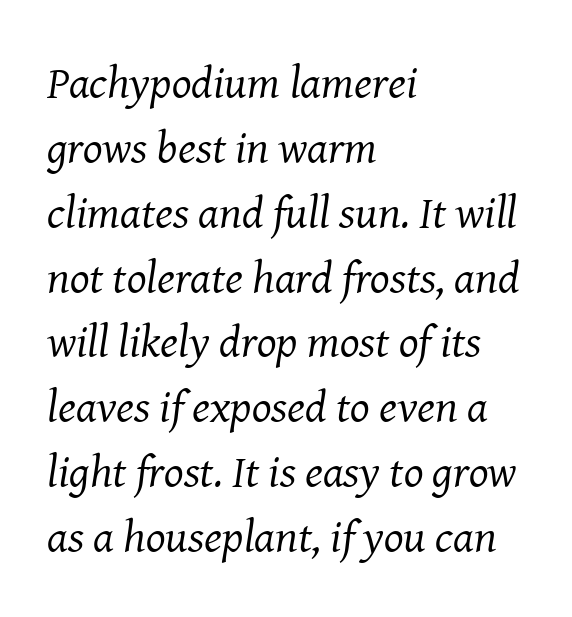
Q: Is the text bold? A: No.
Q: Is the text italic (slanted)? A: Yes, it leans right by about 8 degrees.
Q: Is the typeface a serif or a sans-serif typeface? A: Serif.
Q: Is the text underlined? A: No.
Q: How is the paragraph aligned? A: Left-aligned.
Q: Is the spacing between letters normal or unusually wide? A: Normal.
Q: Is the spacing between lines tight, normal or loose? A: Normal.
Q: Width (condensed, normal, or wide)? A: Normal.
Q: Stroke contrast? A: Medium.
Q: x-height? A: Medium.
Q: Monospaced? A: No.
